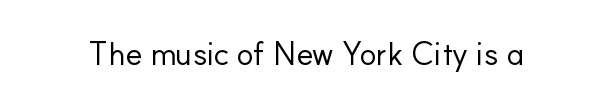
The typeface chosen for these lines omits serifs. The specimen reads as upright at a glance. Note the varied advance widths — an 'i' is clearly narrower than an 'm'. Tracking here is standard; glyphs follow each other at the usual distance. A bare baseline throughout the passage. The strokes are not fattened; the text isn't bold.
